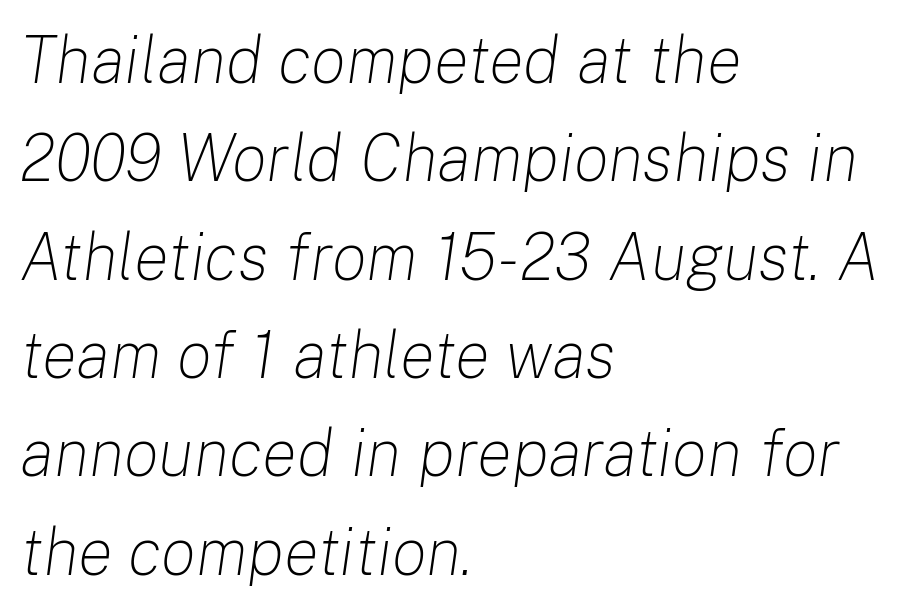
The image shows 66 px light type, italic (leaning right); set left-aligned, normal line spacing (1.49x), normal letter spacing, not underlined; low stroke contrast and a medium x-height.
